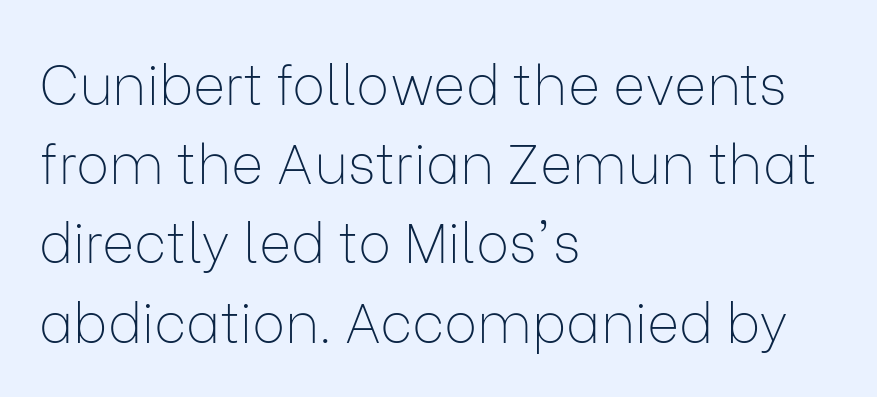
Does the type have serifs? No, each stem ends abruptly. Vertically, the passage feels balanced, rows spaced as you'd expect. A bare baseline throughout the passage. The face used here is proportionally spaced, like ordinary book or web type.
